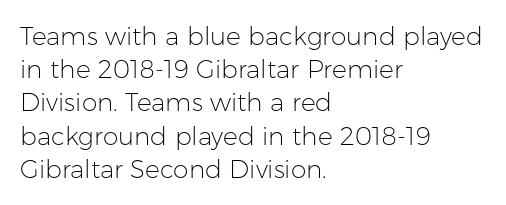
The image shows 25 px text type, upright; set left-aligned, normal line spacing (1.33x), normal letter spacing, not underlined.
